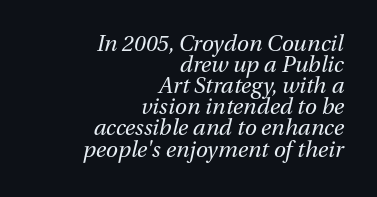
Q: Is the text bold? A: No.
Q: Is the text italic (slanted)? A: Yes, it leans right by about 13 degrees.
Q: Is the text underlined? A: No.
Q: How is the paragraph aligned? A: Right-aligned.
Q: Is the spacing between letters normal or unusually wide? A: Normal.
Q: Is the spacing between lines tight, normal or loose? A: Tight.
